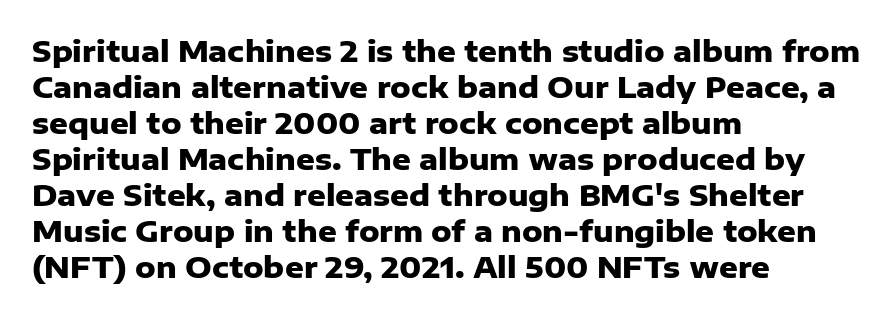
This is heavy type, rendered in bold. Observe the absence of serifs on each vertical stroke in this sample. The area under the type is left untouched. The letters stand straight up with perfectly vertical stems.
